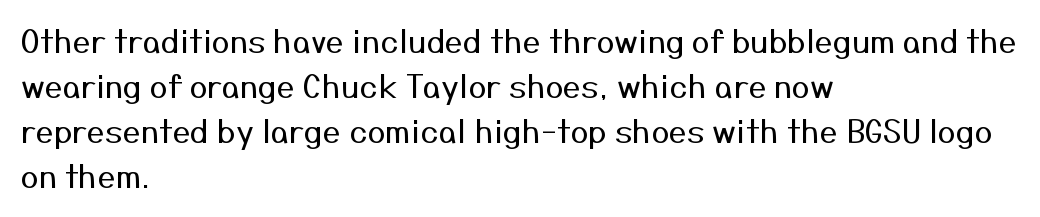
The text block is weighted toward the left margin, trailing off unevenly rightward. Nothing sits at the stroke ends, so this counts as sans-serif. The lettering stays uniformly vertical, giving the passage a roman look. Bare-footed words on every line. Letter spacing: default.
